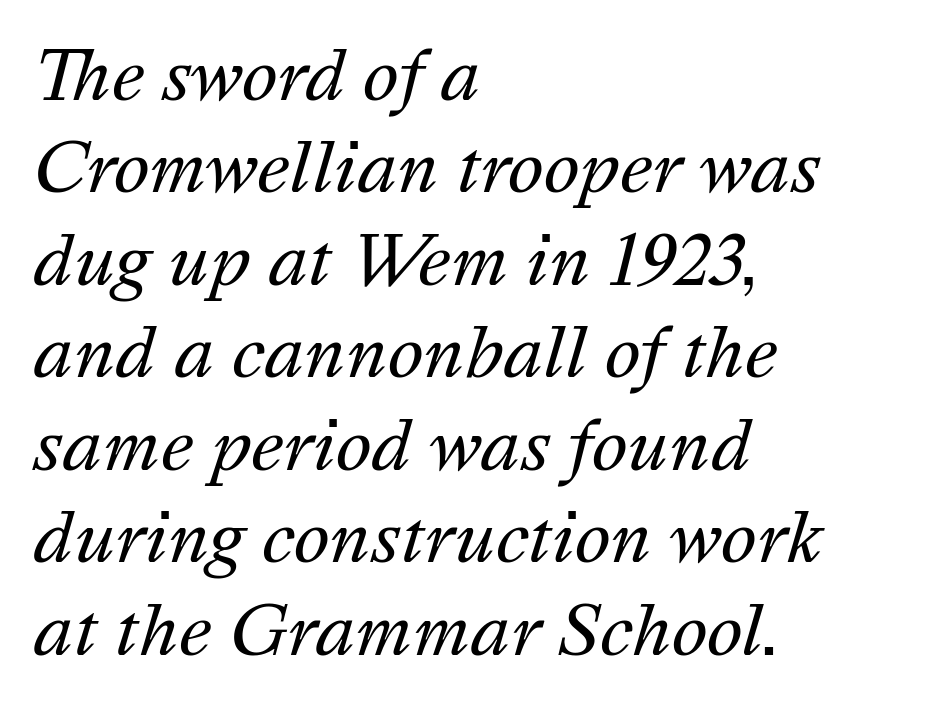
Q: Is the text bold? A: No.
Q: Is the text italic (slanted)? A: Yes, it leans right by about 16 degrees.
Q: Is the text underlined? A: No.
Q: How is the paragraph aligned? A: Left-aligned.
Q: Is the spacing between letters normal or unusually wide? A: Normal.
Q: Is the spacing between lines tight, normal or loose? A: Normal.
Q: Width (condensed, normal, or wide)? A: Normal.
Q: Stroke contrast? A: Medium.
Q: x-height? A: Medium.
Q: Monospaced? A: No.
